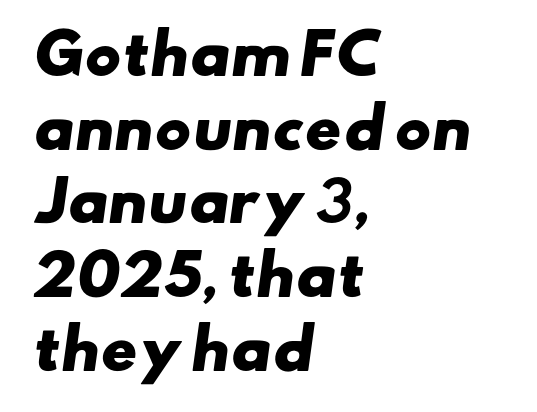
Q: Is the text bold? A: Yes.
Q: Is the typeface a serif or a sans-serif typeface? A: Sans-serif.
Q: Is the text underlined? A: No.
Q: How is the paragraph aligned? A: Left-aligned.
Q: Is the spacing between letters normal or unusually wide? A: Normal.
Q: Is the spacing between lines tight, normal or loose? A: Normal.
Q: Width (condensed, normal, or wide)? A: Wide.
Q: Stroke contrast? A: Low.
Q: x-height? A: Small.
Q: Monospaced? A: No.
